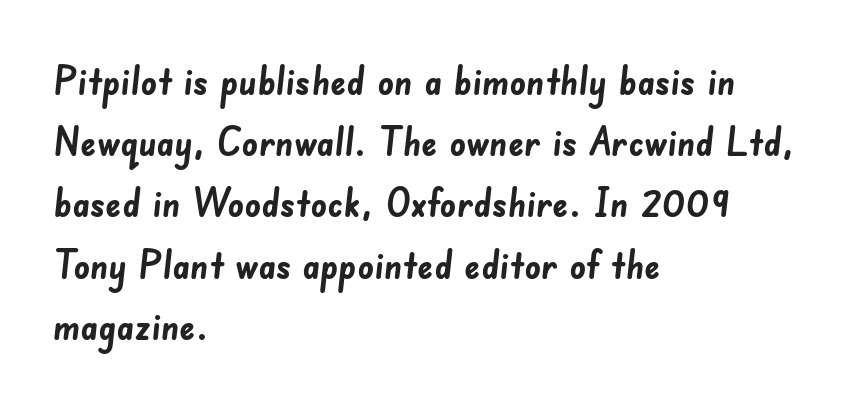
Each line starts at the same left margin while the right side varies. The characters look thick and weighty, a clear bold. A normal amount of white space separates one row of letters from the next. The baseline area is clear. Caption: standard tracking, unaltered.
